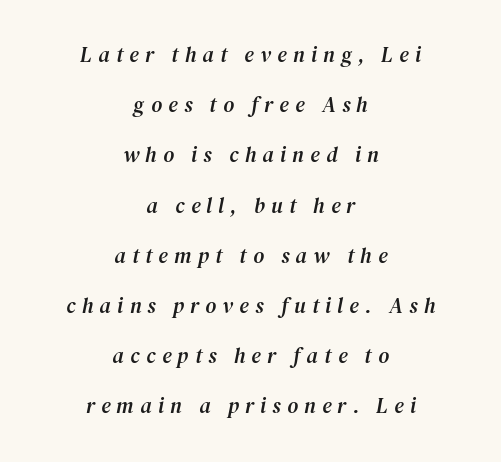
The image shows 21 px text type, italic (leaning right); set centered, loose line spacing (2.39x), unusually wide letter spacing (+0.3 em), not underlined.
